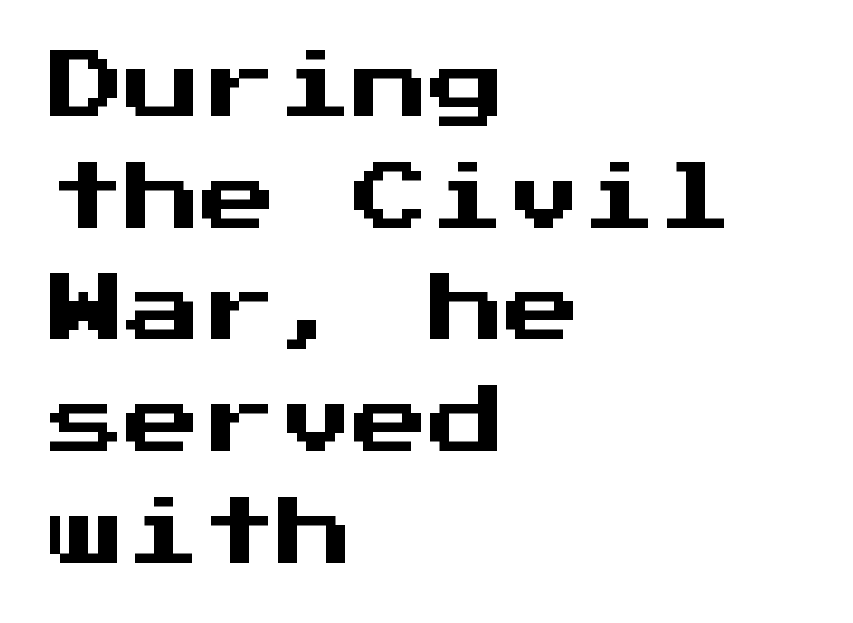
This sample uses plain, unmodified letter spacing. Style check: upright. Clear beneath every line of the passage. Each letter's strokes conclude bluntly, with no projecting serifs.
